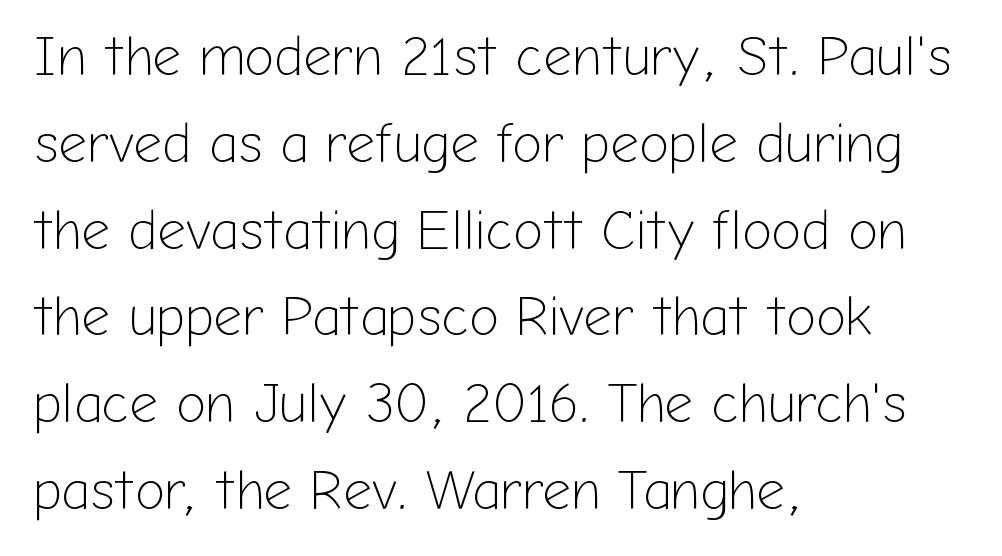
Stems and bowls with no extra thickness — not bold. The designer went with a sans here, leaving each stem footless. It's the straight-up-and-down kind of type. Line spacing here is normal. The gap between lines stays unmarked.
